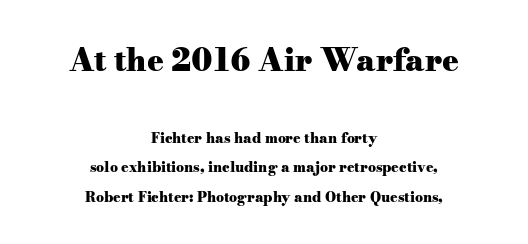
The image shows 31 px heavy, wide serif type, upright; set centered, loose line spacing (2.12x), normal letter spacing, not underlined; the first (top) block is 2.21x larger; medium stroke contrast and a small x-height.
